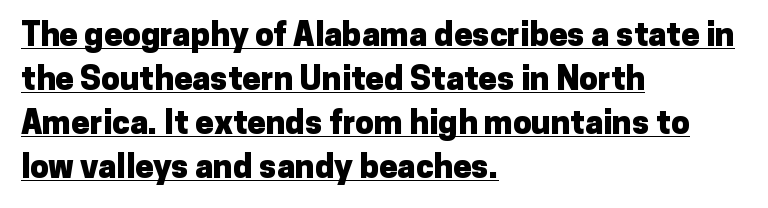
The image shows 33 px heavy sans-serif type, upright; set left-aligned, normal line spacing (1.33x), normal letter spacing, underlined; low stroke contrast and a medium x-height.
